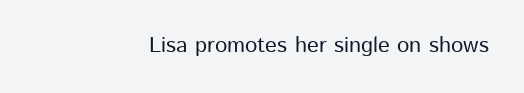
The image shows 22 px text type, upright; set right-aligned, normal letter spacing, not underlined.
